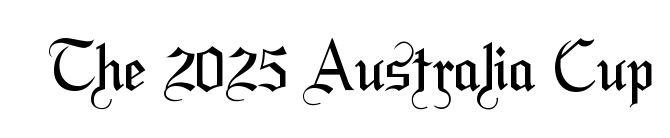
The image shows 64 px regular-weight, condensed sans-serif type; set normal letter spacing, not underlined; medium stroke contrast and a medium x-height.
